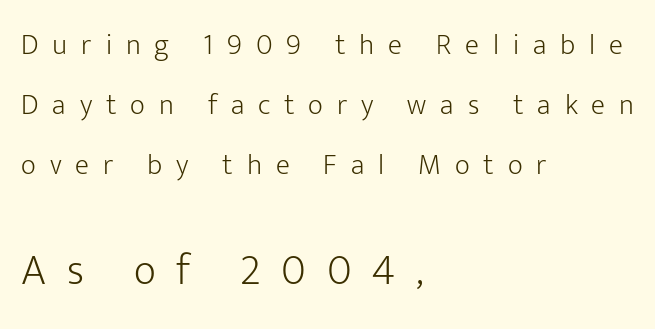
Do the letters lean? They stand straight. Honestly, there is no underline to notice here at all. Letters have the restrained weight of plain body copy at most. Loosely led — the rows are spread out. The rendering anchors every line to the left-hand side.
